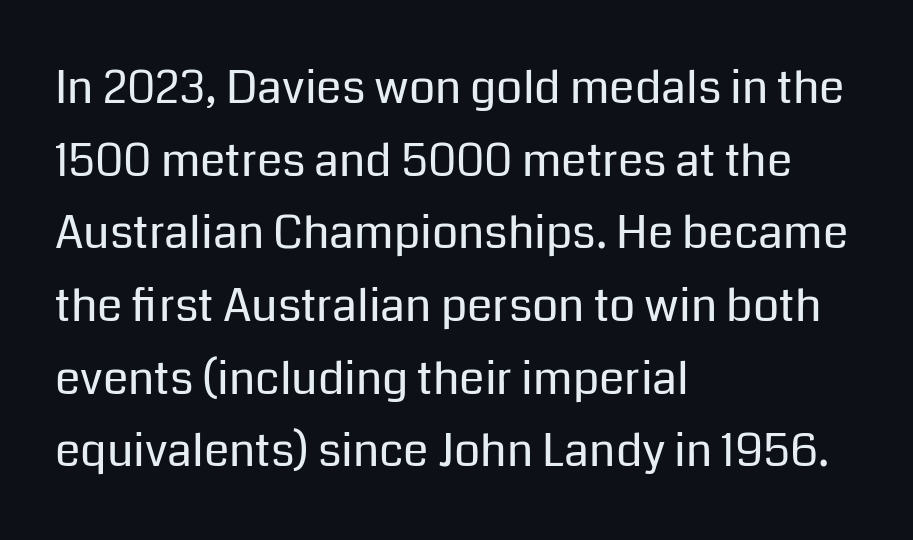
The image shows 46 px regular-weight sans-serif type, upright; set left-aligned, normal line spacing (1.58x), normal letter spacing, not underlined; low stroke contrast and a medium x-height.
